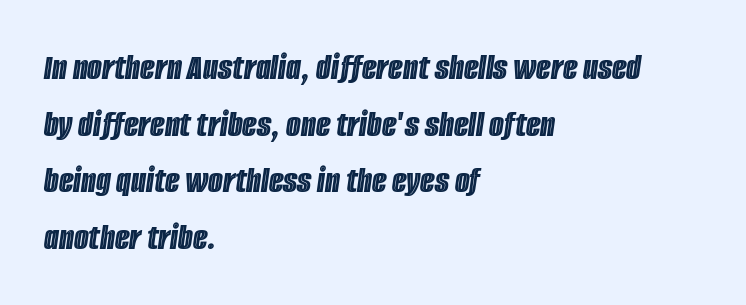
The image shows 38 px condensed type, italic (leaning right); set left-aligned, normal line spacing (1.49x), normal letter spacing, not underlined; a large x-height.
